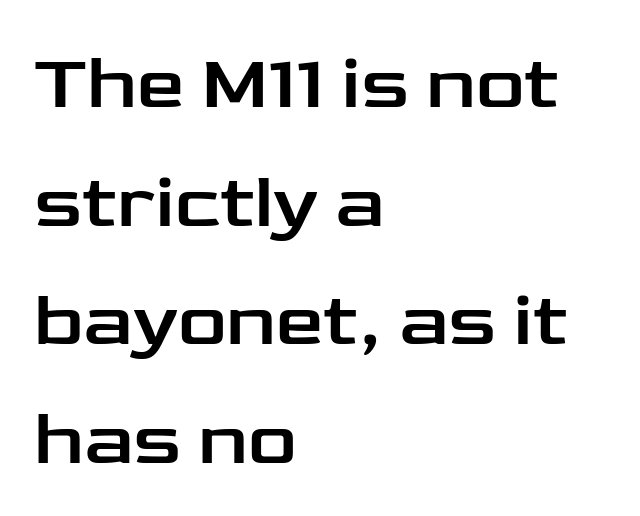
The image shows 76 px wide sans-serif type, upright; set left-aligned, normal line spacing (1.56x), normal letter spacing, not underlined; low stroke contrast and a medium x-height.
